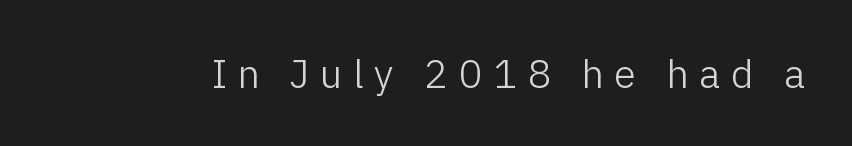
The image shows 40 px light sans-serif type, upright; set unusually wide letter spacing (+0.26 em), not underlined; low stroke contrast and a medium x-height.
